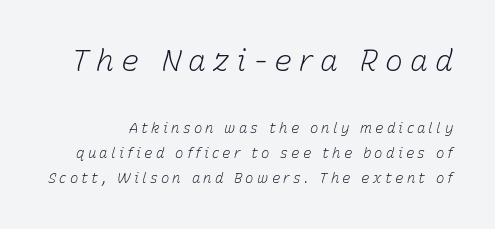
The image shows 30 px light type, italic (leaning right); set line spacing 1.77x, unusually wide letter spacing (+0.23 em), not underlined; the first (top) block is 2.14x larger; low stroke contrast and a medium x-height.
